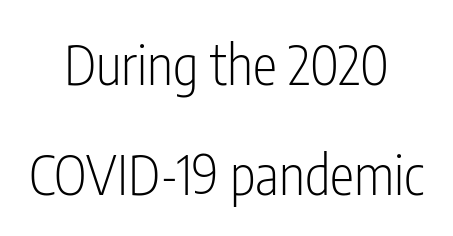
Q: Is the text bold? A: No.
Q: Is the text italic (slanted)? A: No, it is upright.
Q: Is the typeface a serif or a sans-serif typeface? A: Sans-serif.
Q: Is the text underlined? A: No.
Q: How is the paragraph aligned? A: Centered.
Q: Is the spacing between letters normal or unusually wide? A: Normal.
Q: Is the spacing between lines tight, normal or loose? A: Loose.
Q: Width (condensed, normal, or wide)? A: Condensed.
Q: Stroke contrast? A: Low.
Q: x-height? A: Medium.
Q: Monospaced? A: No.
